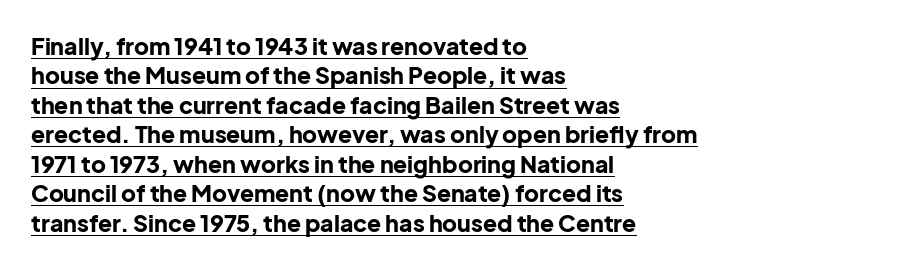
{"italic": "no", "bold": "yes", "underline": "yes", "align": "left", "line_spacing": "normal", "line_spacing_ratio": 1.28, "letter_spacing": "normal", "letter_spacing_em": 0.0, "glyph_px": 23}
